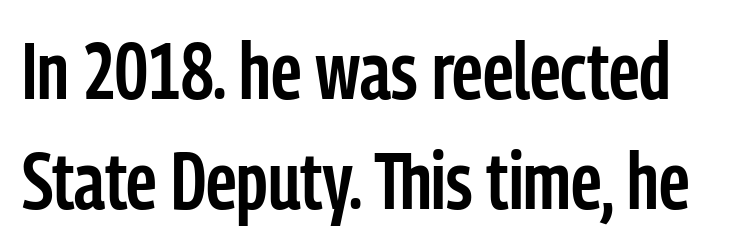
{"serif": "no", "italic": "no", "bold": "semi", "weight": "semibold", "width": "condensed", "stroke_contrast": "low", "x_height": "medium", "monospaced": "no", "underline": "no", "line_spacing": "normal", "line_spacing_ratio": 1.39, "letter_spacing": "normal", "letter_spacing_em": 0.0, "glyph_px": 79}
